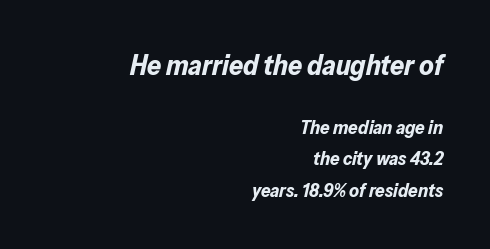
These lines sit exactly where default settings would place them. The face used here is rendered with its standard letterfit. Beneath every word, the page is bare. These two chunks differ in scale, with the top chunk taking the larger measure.
